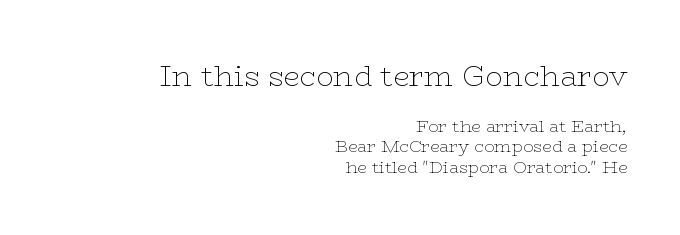
{"serif": "yes", "italic": "no", "bold": "no", "weight": "thin", "width": "wide", "stroke_contrast": "low", "x_height": "medium", "monospaced": "no", "underline": "no", "align": "right", "line_spacing_ratio": 1.22, "letter_spacing": "normal", "letter_spacing_em": 0.0, "larger_block": "first", "size_ratio": 1.71, "glyph_px": 29}
